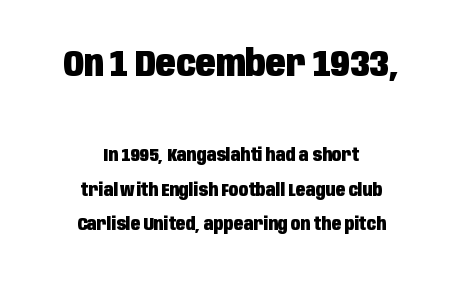
{"serif": "no", "italic": "no", "bold": "yes", "weight": "heavy", "width": "condensed", "stroke_contrast": "low", "x_height": "large", "monospaced": "no", "underline": "no", "align": "center", "line_spacing": "loose", "line_spacing_ratio": 1.91, "letter_spacing": "normal", "letter_spacing_em": 0.0, "larger_block": "first", "size_ratio": 2.06, "glyph_px": 37}
